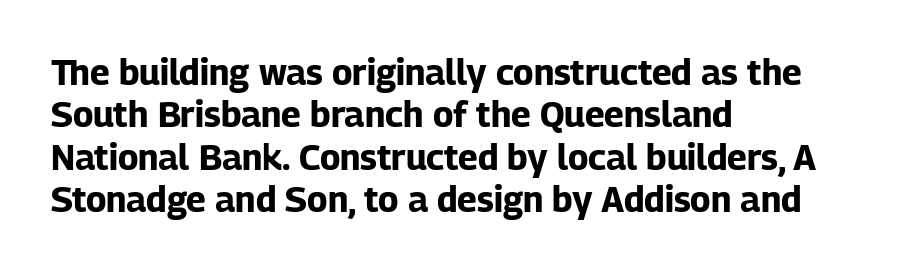
The image shows 35 px bold sans-serif type, upright; set left-aligned, line spacing 1.21x, normal letter spacing, not underlined; low stroke contrast and a medium x-height.
